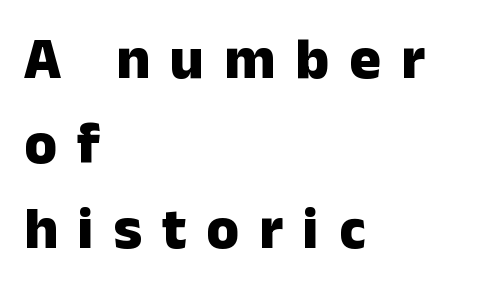
The image shows 59 px heavy sans-serif type, upright; set left-aligned, normal line spacing (1.44x), unusually wide letter spacing (+0.34 em), not underlined; low stroke contrast and a medium x-height.
